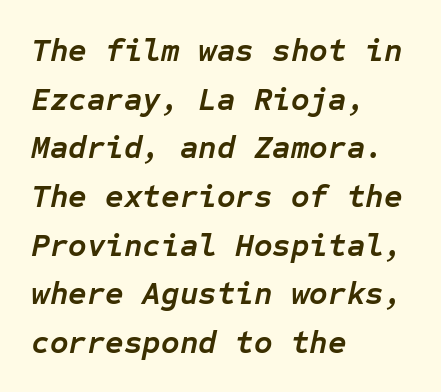
Q: Is the text bold? A: Yes.
Q: Is the text italic (slanted)? A: Yes, it leans right by about 12 degrees.
Q: Is the text underlined? A: No.
Q: How is the paragraph aligned? A: Left-aligned.
Q: Is the spacing between letters normal or unusually wide? A: Normal.
Q: Is the spacing between lines tight, normal or loose? A: Normal.
Q: Width (condensed, normal, or wide)? A: Normal.
Q: Stroke contrast? A: Low.
Q: x-height? A: Medium.
Q: Monospaced? A: Yes.
